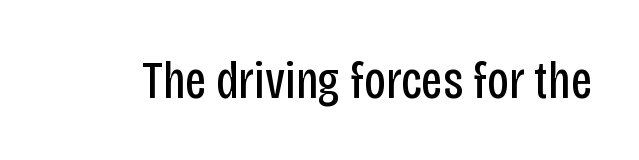
Q: Is the text bold? A: No.
Q: Is the text italic (slanted)? A: No, it is upright.
Q: Is the typeface a serif or a sans-serif typeface? A: Sans-serif.
Q: Is the text underlined? A: No.
Q: Is the spacing between letters normal or unusually wide? A: Normal.
Q: Width (condensed, normal, or wide)? A: Condensed.
Q: Stroke contrast? A: Low.
Q: x-height? A: Large.
Q: Monospaced? A: No.
